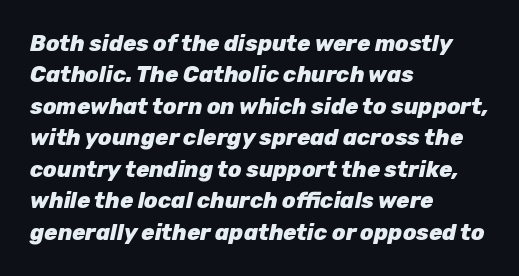
Q: Is the text bold? A: Yes.
Q: Is the text italic (slanted)? A: Yes, it leans right by about 12 degrees.
Q: Is the text underlined? A: No.
Q: How is the paragraph aligned? A: Left-aligned.
Q: Is the spacing between letters normal or unusually wide? A: Normal.
Q: Is the spacing between lines tight, normal or loose? A: Normal.
